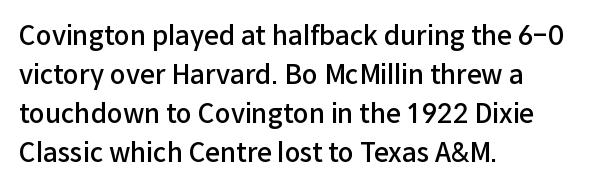
Q: Is the text bold? A: Semi-bold.
Q: Is the text italic (slanted)? A: No, it is upright.
Q: Is the text underlined? A: No.
Q: How is the paragraph aligned? A: Left-aligned.
Q: Is the spacing between letters normal or unusually wide? A: Normal.
Q: Is the spacing between lines tight, normal or loose? A: Normal.
